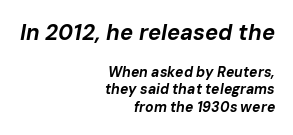
Q: Is the text bold? A: Yes.
Q: Is the text italic (slanted)? A: Yes, it leans right by about 10 degrees.
Q: Is the text underlined? A: No.
Q: How is the paragraph aligned? A: Right-aligned.
Q: Is the spacing between letters normal or unusually wide? A: Normal.
Q: Which block of text is set in a larger size, the first (top) or the second (bottom)? A: The first (top) one.
